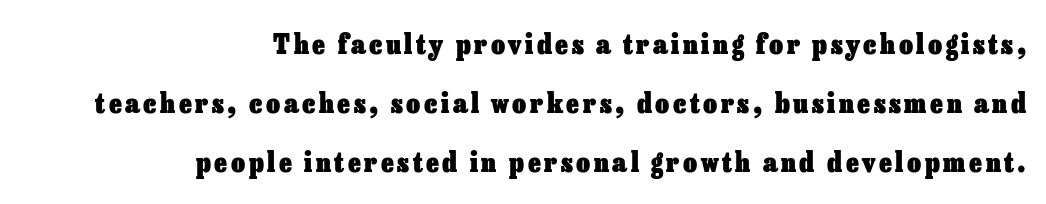
{"italic": "no", "bold": "yes", "underline": "no", "align": "right", "line_spacing": "loose", "line_spacing_ratio": 2.18, "glyph_px": 27}
